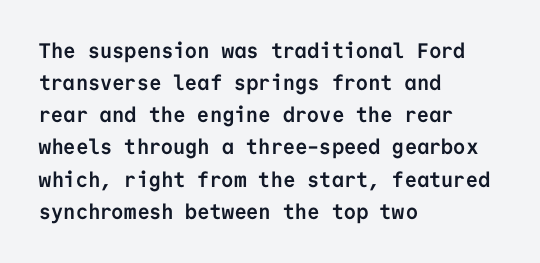
{"italic": "no", "bold": "yes", "underline": "no", "align": "left", "line_spacing": "normal", "line_spacing_ratio": 1.53, "letter_spacing": "normal", "letter_spacing_em": 0.0, "glyph_px": 21}
